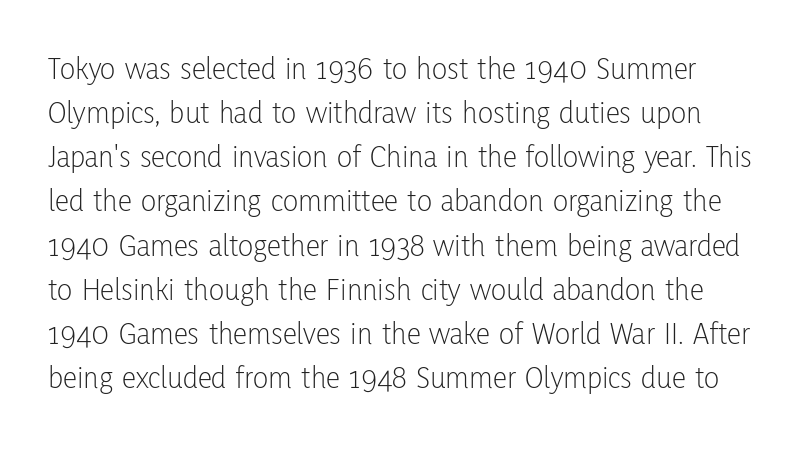
Style check: upright. These lines sit exactly where default settings would place them. Nobody drew a line under any word here. The letters look calm and open, with moderate or lighter stems.
